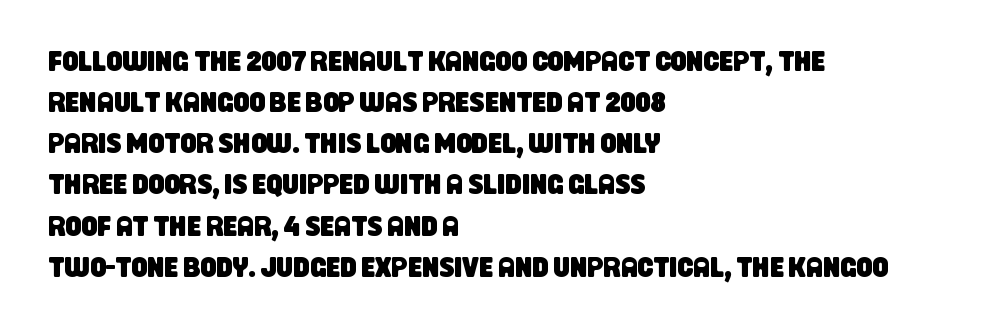
The image shows 28 px condensed sans-serif type; set left-aligned, normal line spacing (1.47x), normal letter spacing, not underlined; low stroke contrast and a large x-height.
